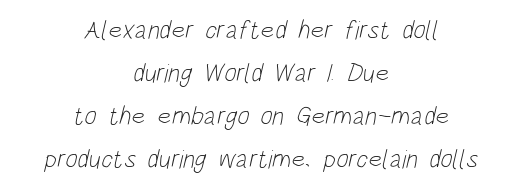
{"bold": "no", "underline": "no", "align": "center", "line_spacing": "normal", "line_spacing_ratio": 1.65, "letter_spacing": "normal", "letter_spacing_em": 0.0, "glyph_px": 26}
